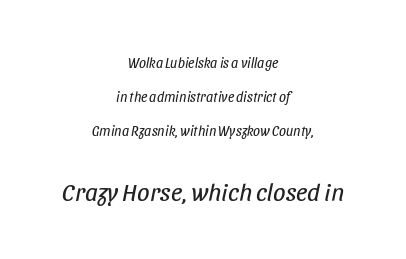
Q: Is the text bold? A: No.
Q: Is the text italic (slanted)? A: Yes, it leans right by about 11 degrees.
Q: Is the text underlined? A: No.
Q: How is the paragraph aligned? A: Centered.
Q: Is the spacing between letters normal or unusually wide? A: Normal.
Q: Is the spacing between lines tight, normal or loose? A: Loose.
Q: Which block of text is set in a larger size, the first (top) or the second (bottom)? A: The second (bottom) one.
